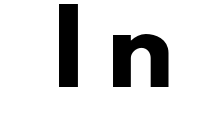
Caption: expanded tracking, letters set apart. Look at the bottom of the vertical strokes: they stop flat, with no serifs. The passage shown is typed in a proportional face where columns would drift. The glyphs are unaccompanied by any horizontal stroke below them. Characters remain perfectly vertical along every line.
